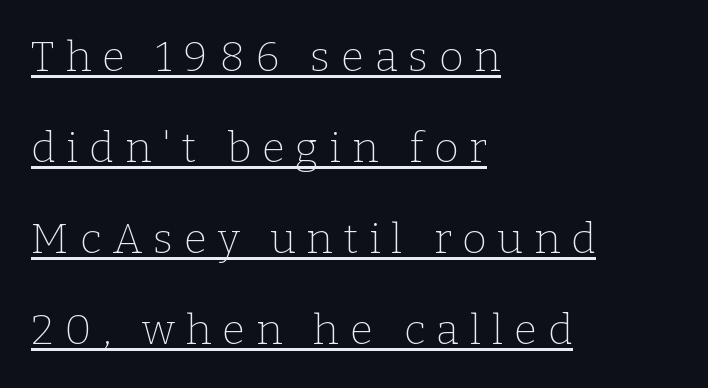
Q: Is the text bold? A: No.
Q: Is the text italic (slanted)? A: No, it is upright.
Q: Is the typeface a serif or a sans-serif typeface? A: Serif.
Q: Is the text underlined? A: Yes.
Q: How is the paragraph aligned? A: Left-aligned.
Q: Is the spacing between letters normal or unusually wide? A: Unusually wide.
Q: Is the spacing between lines tight, normal or loose? A: Loose.
Q: Width (condensed, normal, or wide)? A: Normal.
Q: Stroke contrast? A: Low.
Q: x-height? A: Medium.
Q: Monospaced? A: No.
